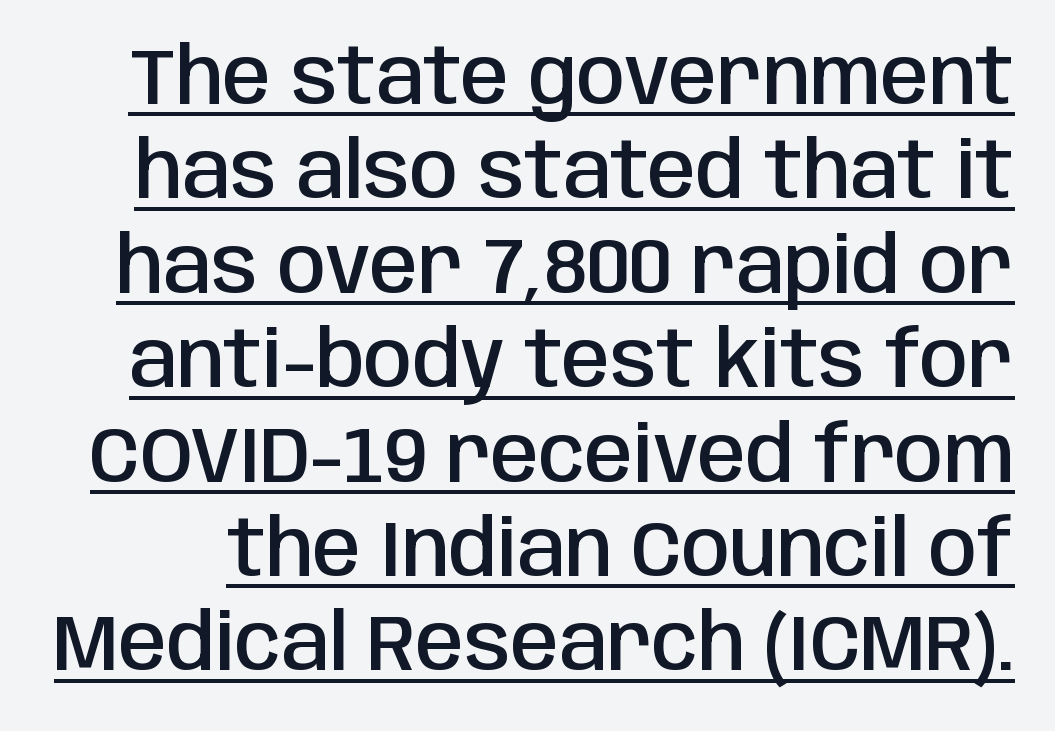
Beneath each row of characters lies a ruled line. These lines are composed in type without serifs. Do the letters lean? They stand straight. Look at the stroke-to-counter ratio: somewhat heavy, a semibold.
